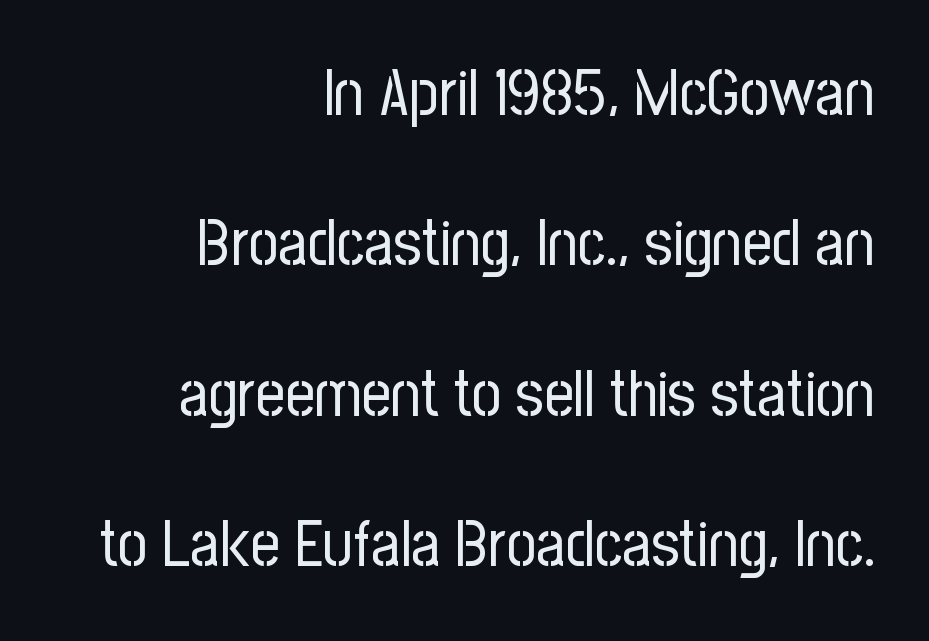
{"serif": "no", "italic": "no", "bold": "no", "weight": "regular", "width": "condensed", "stroke_contrast": "low", "x_height": "medium", "monospaced": "no", "underline": "no", "align": "right", "line_spacing": "loose", "line_spacing_ratio": 2.35, "letter_spacing": "normal", "letter_spacing_em": 0.0, "glyph_px": 64}
